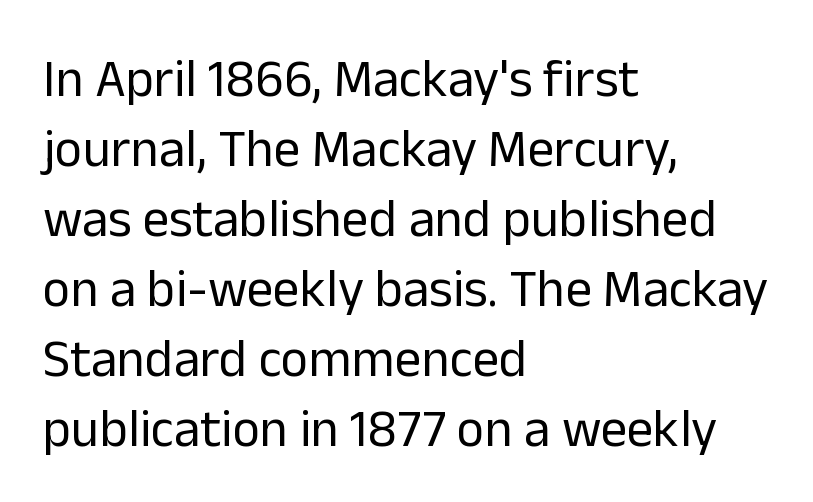
The image shows 53 px regular-weight sans-serif type, upright; set left-aligned, normal line spacing (1.32x), normal letter spacing, not underlined; low stroke contrast and a medium x-height.
